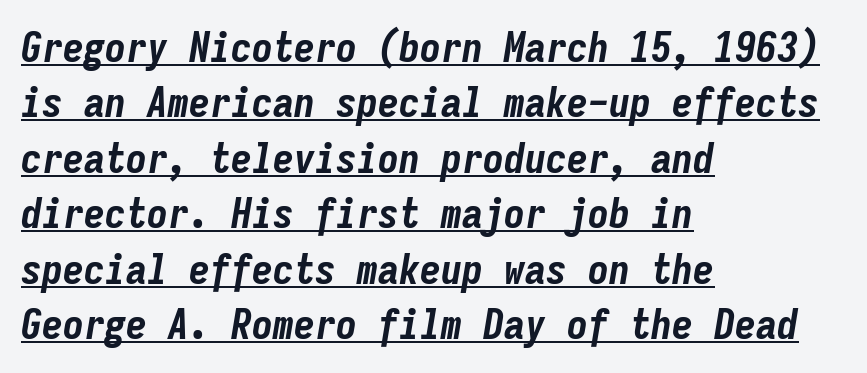
{"italic": "yes", "lean": "right", "slant_degrees": 9, "bold": "yes", "weight": "bold", "width": "condensed", "stroke_contrast": "low", "x_height": "medium", "monospaced": "yes", "underline": "yes", "align": "left", "line_spacing": "normal", "line_spacing_ratio": 1.32, "letter_spacing": "normal", "letter_spacing_em": 0.0, "glyph_px": 42}
